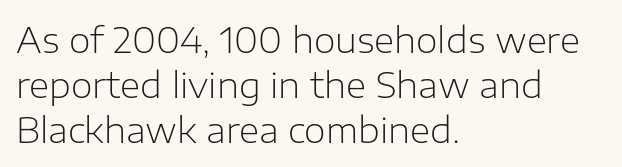
Honestly, there is no underline to notice here at all. This reads as an unemphasized weight, regular at the heaviest. Quick note: not italic, upright. A typesetter would call this proportional, since set widths differ per character.
